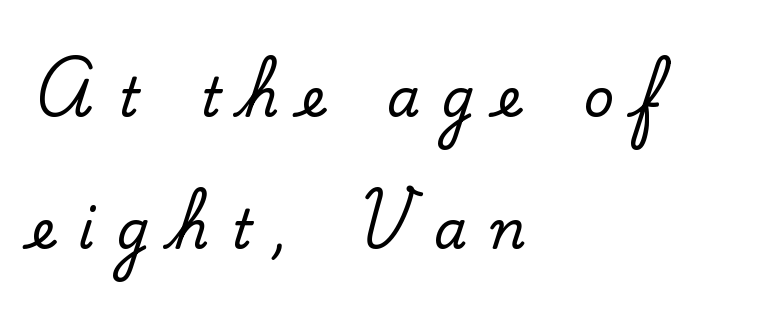
{"serif": "yes", "width": "normal", "stroke_contrast": "low", "x_height": "small", "monospaced": "no", "underline": "no", "align": "left", "line_spacing": "loose", "line_spacing_ratio": 2.49, "letter_spacing": "wide", "letter_spacing_em": 0.43, "glyph_px": 53}
